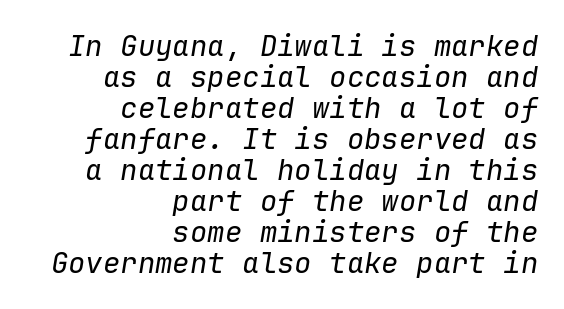
Is this a heavy cut? Hardly; it is regular or lighter. The lettering tilts uniformly, giving the passage an italic look. Nothing unusual about the tracking: characters are spaced as the font intends. You could count columns in this text — the font is strictly monospaced. Descenders are the only things crossing below the line.
